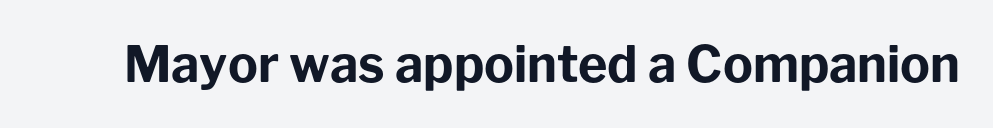
{"serif": "no", "italic": "no", "bold": "yes", "weight": "bold", "width": "normal", "stroke_contrast": "low", "x_height": "medium", "monospaced": "no", "underline": "no", "letter_spacing": "normal", "letter_spacing_em": 0.0, "glyph_px": 50}
